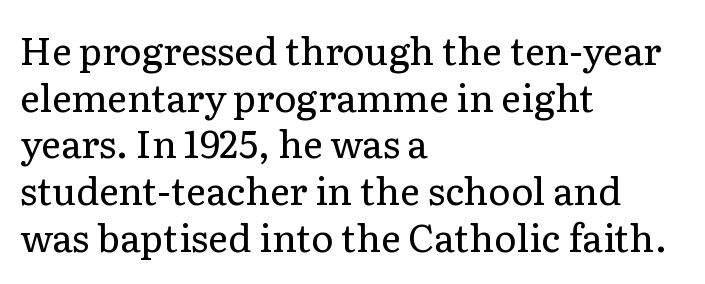
Q: Is the text bold? A: No.
Q: Is the text italic (slanted)? A: No, it is upright.
Q: Is the typeface a serif or a sans-serif typeface? A: Serif.
Q: Is the text underlined? A: No.
Q: How is the paragraph aligned? A: Left-aligned.
Q: Is the spacing between letters normal or unusually wide? A: Normal.
Q: Width (condensed, normal, or wide)? A: Normal.
Q: Stroke contrast? A: Low.
Q: x-height? A: Medium.
Q: Monospaced? A: No.
